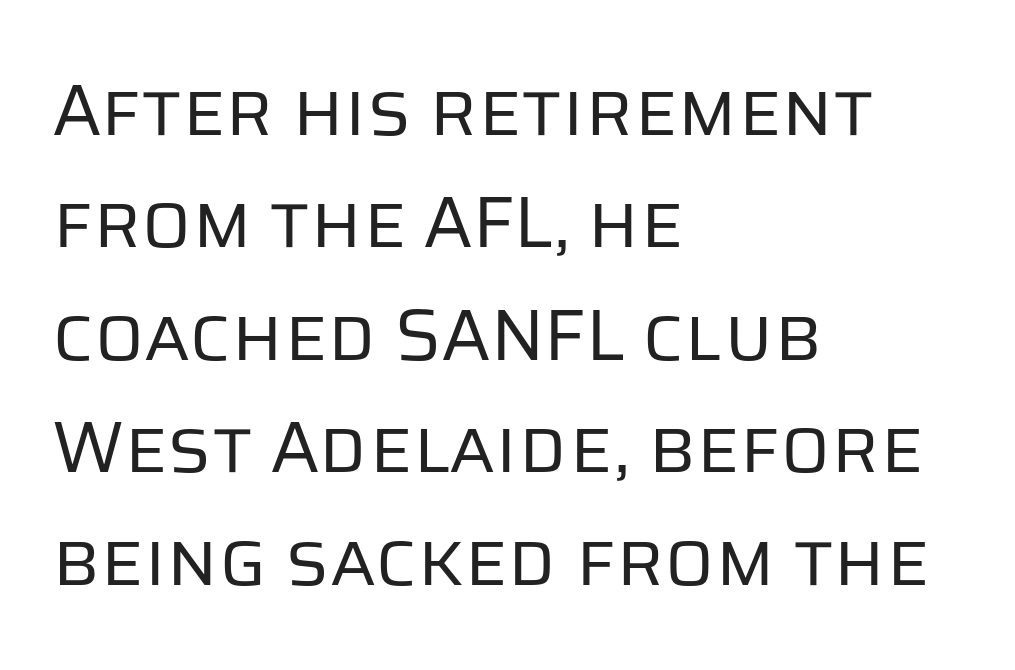
Q: Is the text bold? A: No.
Q: Is the text italic (slanted)? A: No, it is upright.
Q: Is the typeface a serif or a sans-serif typeface? A: Sans-serif.
Q: Is the text underlined? A: No.
Q: How is the paragraph aligned? A: Left-aligned.
Q: Is the spacing between letters normal or unusually wide? A: Normal.
Q: Is the spacing between lines tight, normal or loose? A: Normal.
Q: Width (condensed, normal, or wide)? A: Normal.
Q: Stroke contrast? A: Low.
Q: x-height? A: Large.
Q: Monospaced? A: No.
